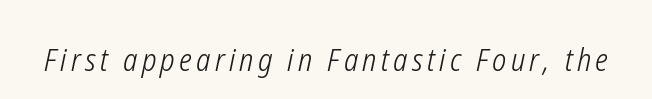
Words float on clear page, feet unadorned. Caption: face not bold, strokes unweighted. The letters advance in unequal steps, a hallmark of proportional type. In terms of posture, this sample is oblique.
